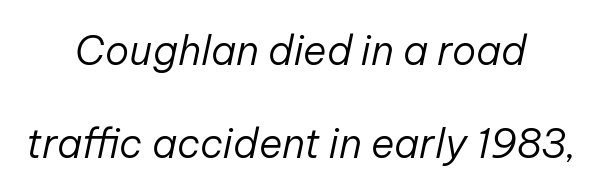
Q: Is the text bold? A: No.
Q: Is the text italic (slanted)? A: Yes, it leans right by about 12 degrees.
Q: Is the text underlined? A: No.
Q: How is the paragraph aligned? A: Centered.
Q: Is the spacing between letters normal or unusually wide? A: Normal.
Q: Is the spacing between lines tight, normal or loose? A: Loose.
Q: Width (condensed, normal, or wide)? A: Normal.
Q: Stroke contrast? A: Low.
Q: x-height? A: Medium.
Q: Monospaced? A: No.
